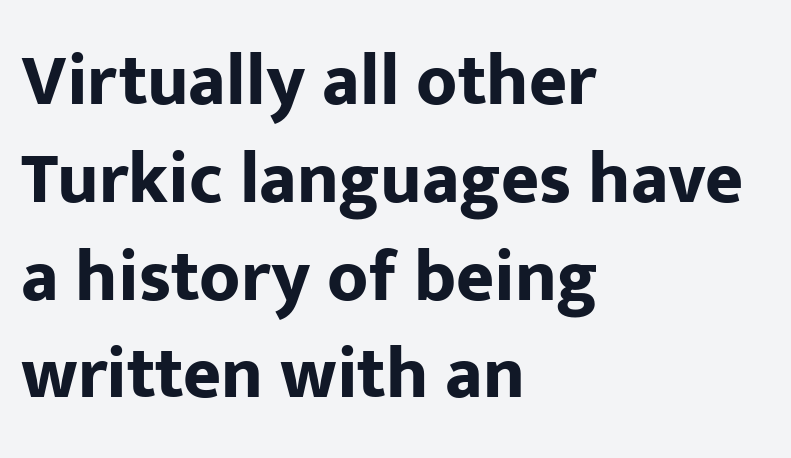
The glyphs in this specimen are sans serif. Notice how descenders clear the ascenders below comfortably — that's standard leading. The baseline area is clear. The passage shown has conventional tracking throughout. Proportional: the letters do not fall into vertical columns. Visually the block forms a straight wall on the left and a jagged coastline on the right.
